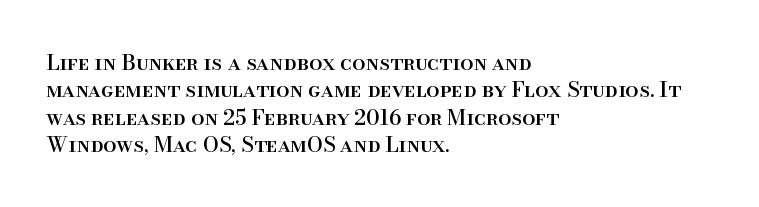
{"italic": "no", "underline": "no", "align": "left", "line_spacing": "normal", "line_spacing_ratio": 1.3, "letter_spacing": "normal", "letter_spacing_em": 0.0, "glyph_px": 21}
